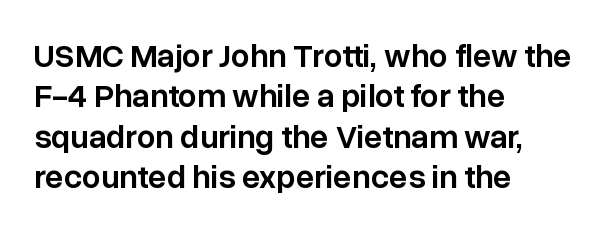
Q: Is the text bold? A: Semi-bold.
Q: Is the text italic (slanted)? A: No, it is upright.
Q: Is the typeface a serif or a sans-serif typeface? A: Sans-serif.
Q: Is the text underlined? A: No.
Q: How is the paragraph aligned? A: Left-aligned.
Q: Is the spacing between letters normal or unusually wide? A: Normal.
Q: Width (condensed, normal, or wide)? A: Normal.
Q: Stroke contrast? A: Low.
Q: x-height? A: Medium.
Q: Monospaced? A: No.
